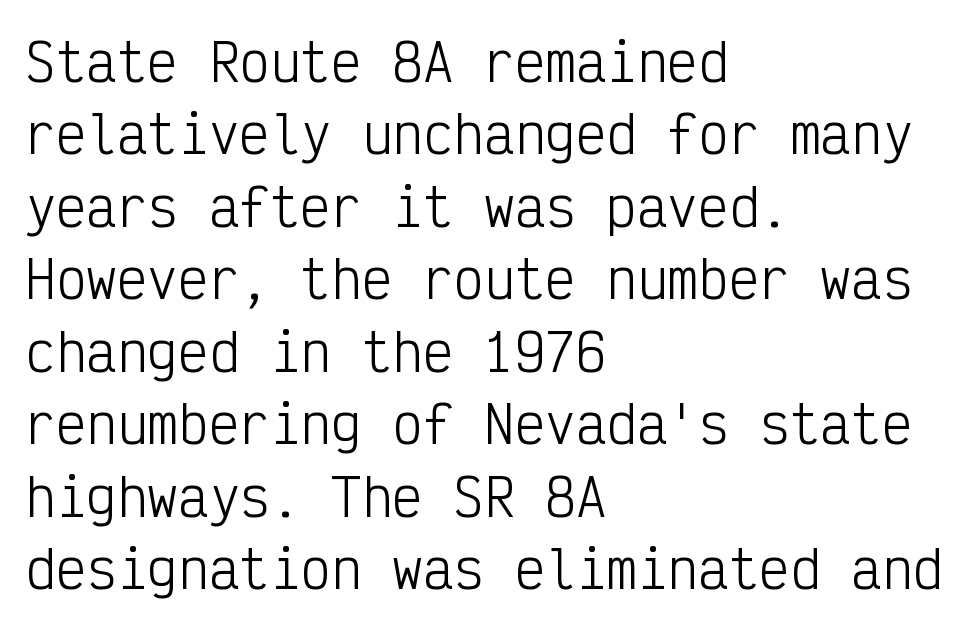
Q: Is the text bold? A: No.
Q: Is the text italic (slanted)? A: No, it is upright.
Q: Is the typeface a serif or a sans-serif typeface? A: Sans-serif.
Q: Is the text underlined? A: No.
Q: How is the paragraph aligned? A: Left-aligned.
Q: Is the spacing between letters normal or unusually wide? A: Normal.
Q: Is the spacing between lines tight, normal or loose? A: Normal.
Q: Width (condensed, normal, or wide)? A: Condensed.
Q: Stroke contrast? A: Low.
Q: x-height? A: Medium.
Q: Monospaced? A: Yes.
